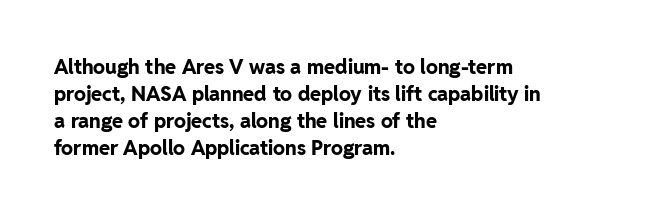
Q: Is the text bold? A: Yes.
Q: Is the text italic (slanted)? A: No, it is upright.
Q: Is the text underlined? A: No.
Q: How is the paragraph aligned? A: Left-aligned.
Q: Is the spacing between letters normal or unusually wide? A: Normal.
Q: Is the spacing between lines tight, normal or loose? A: Normal.
